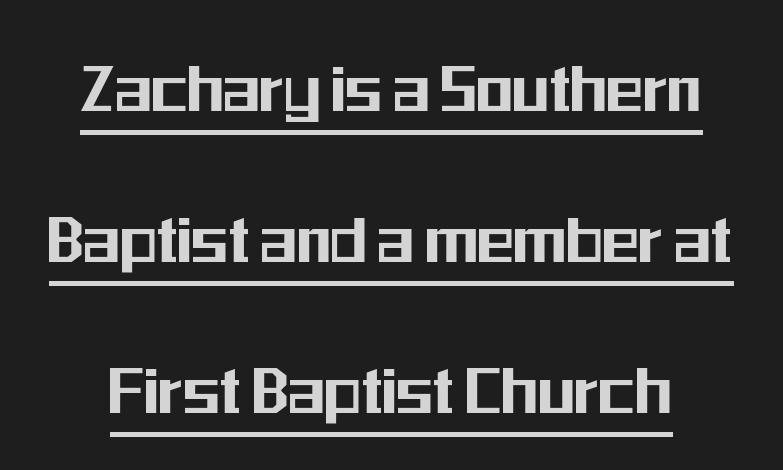
Q: Is the text italic (slanted)? A: No, it is upright.
Q: Is the typeface a serif or a sans-serif typeface? A: Sans-serif.
Q: Is the text underlined? A: Yes.
Q: Is the spacing between letters normal or unusually wide? A: Normal.
Q: Is the spacing between lines tight, normal or loose? A: Loose.
Q: Width (condensed, normal, or wide)? A: Condensed.
Q: Stroke contrast? A: Medium.
Q: x-height? A: Medium.
Q: Monospaced? A: No.
